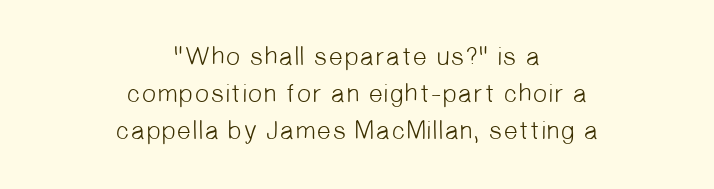
The image shows 26 px text type; set centered, normal line spacing (1.42x), normal letter spacing, not underlined.
